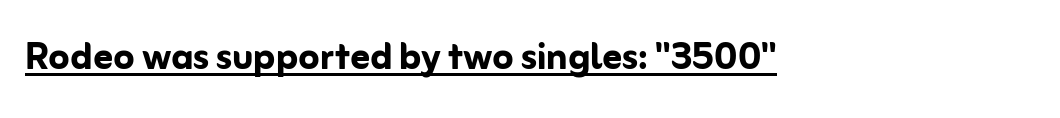
The lines are quadded left. The lettering stays uniformly vertical, giving the passage a roman look. Students, observe the line beneath the letters — that is underlining. The glyphs in this specimen are sans serif. This rendering leaves character spacing at its baseline value.
